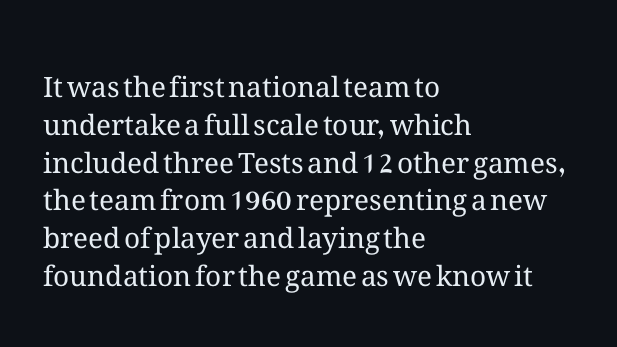
Q: Is the text bold? A: No.
Q: Is the text italic (slanted)? A: No, it is upright.
Q: Is the text underlined? A: No.
Q: How is the paragraph aligned? A: Left-aligned.
Q: Is the spacing between letters normal or unusually wide? A: Normal.
Q: Is the spacing between lines tight, normal or loose? A: Normal.
Q: Width (condensed, normal, or wide)? A: Normal.
Q: Stroke contrast? A: Medium.
Q: x-height? A: Medium.
Q: Monospaced? A: No.
